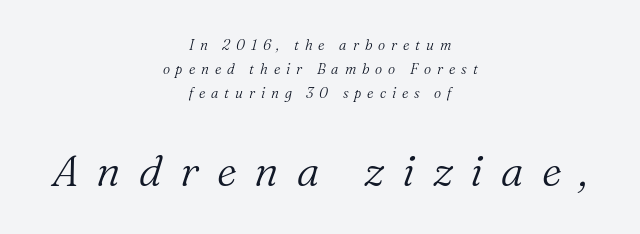
Q: Is the text bold? A: No.
Q: Is the text italic (slanted)? A: Yes, it leans right by about 16 degrees.
Q: Is the typeface a serif or a sans-serif typeface? A: Serif.
Q: Is the text underlined? A: No.
Q: How is the paragraph aligned? A: Centered.
Q: Is the spacing between letters normal or unusually wide? A: Unusually wide.
Q: Which block of text is set in a larger size, the first (top) or the second (bottom)? A: The second (bottom) one.
Q: Width (condensed, normal, or wide)? A: Normal.
Q: Stroke contrast? A: Medium.
Q: x-height? A: Medium.
Q: Monospaced? A: No.
